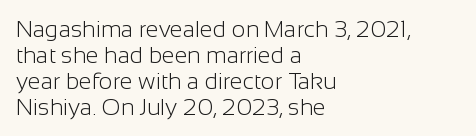
In terms of letterspacing, this is plain default setting. No heavy texture on the line: the type isn't bold. No word sits above an underline. If you drew a line through each stem, it would be perfectly vertical. These lines are set flush left with a ragged right edge. Cramped leading.
